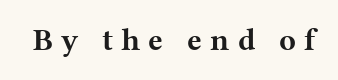
Q: Is the text bold? A: Yes.
Q: Is the text italic (slanted)? A: No, it is upright.
Q: Is the typeface a serif or a sans-serif typeface? A: Serif.
Q: Is the text underlined? A: No.
Q: Is the spacing between letters normal or unusually wide? A: Unusually wide.
Q: Width (condensed, normal, or wide)? A: Wide.
Q: Stroke contrast? A: Medium.
Q: x-height? A: Medium.
Q: Monospaced? A: No.
